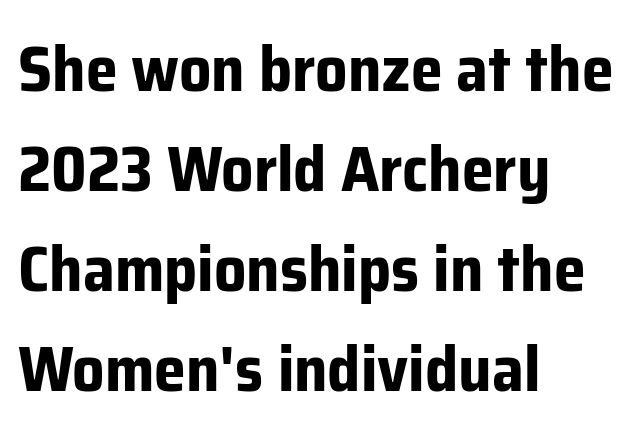
{"serif": "no", "italic": "no", "bold": "yes", "weight": "bold", "width": "normal", "stroke_contrast": "low", "x_height": "medium", "monospaced": "no", "underline": "no", "align": "left", "line_spacing": "normal", "line_spacing_ratio": 1.56, "letter_spacing": "normal", "letter_spacing_em": 0.0, "glyph_px": 64}
